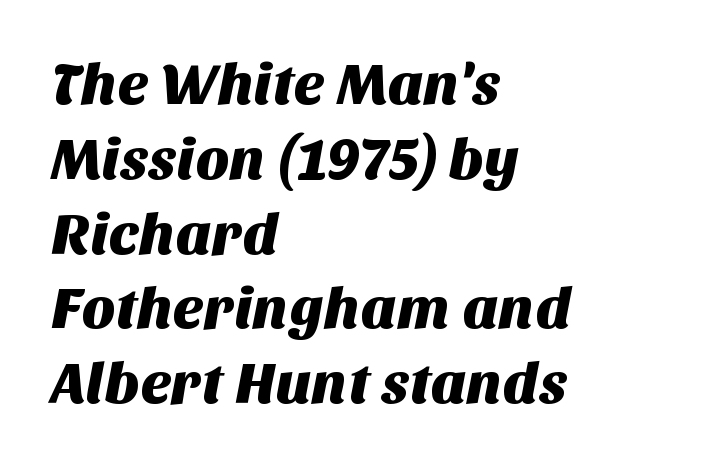
{"serif": "no", "width": "normal", "stroke_contrast": "medium", "x_height": "large", "monospaced": "no", "underline": "no", "align": "left", "line_spacing": "normal", "line_spacing_ratio": 1.29, "letter_spacing": "normal", "letter_spacing_em": 0.0, "glyph_px": 58}
